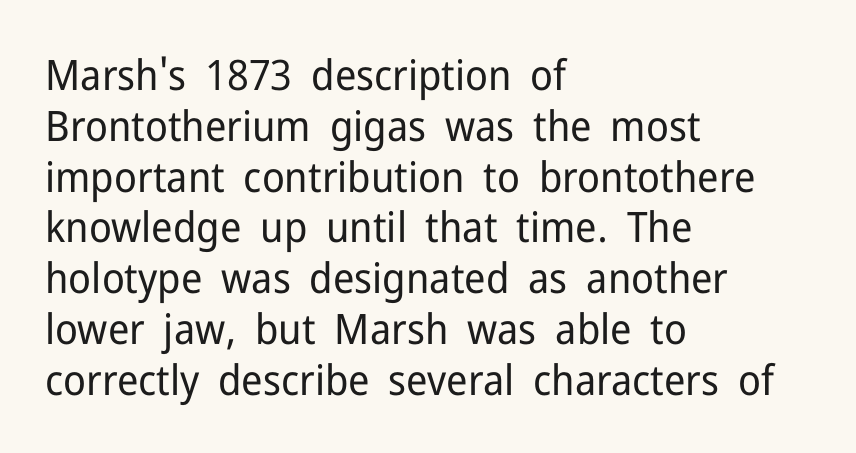
The image shows 42 px regular-weight sans-serif type, upright; set left-aligned, line spacing 1.21x, normal letter spacing, not underlined; low stroke contrast and a medium x-height.
